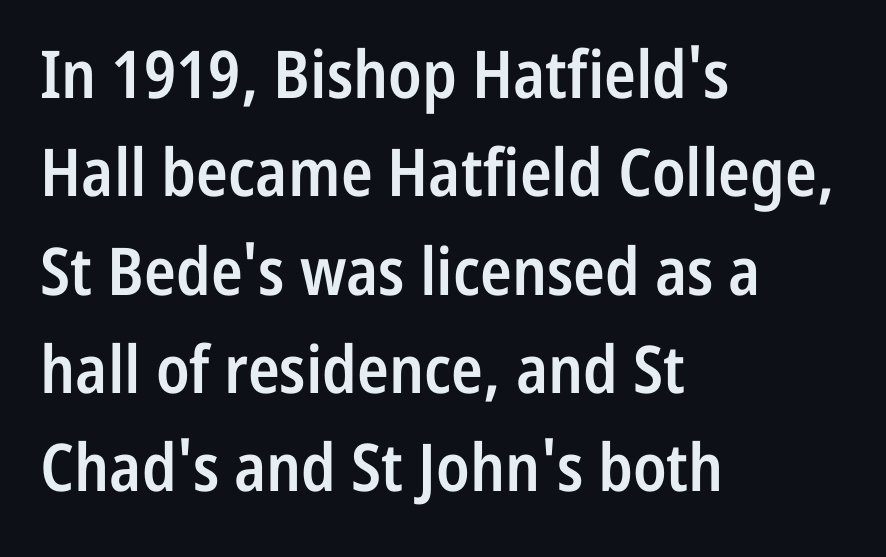
Does the copy run flush right? No — it runs flush left. Rows of type keep a routine distance in the vertical direction. Letter spacing: default. Each letter's strokes conclude bluntly, with no projecting serifs. Note the varied advance widths — an 'i' is clearly narrower than an 'm'.
